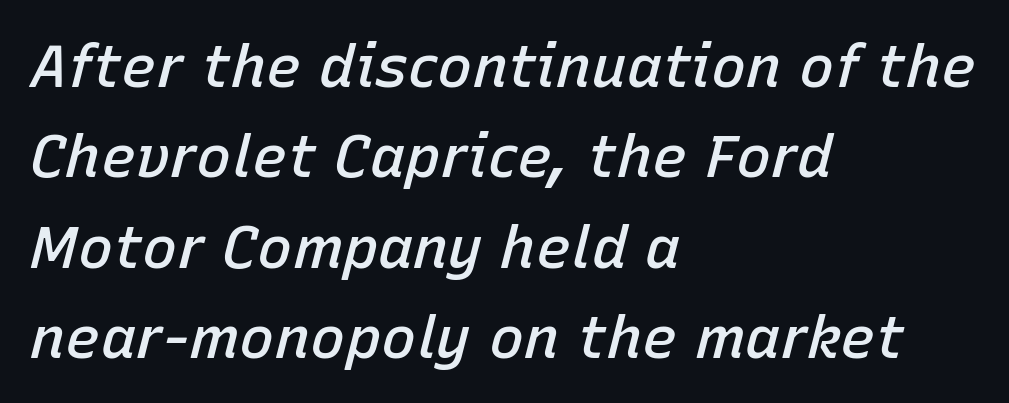
Only glyphs here, with clear space below each row. On the weight axis this lands at semibold, roughly 600. Visually the block forms a straight wall on the left and a jagged coastline on the right. Italic? Definitely — the glyphs are oblique. You could not count columns in this text — the font is proportionally spaced.
